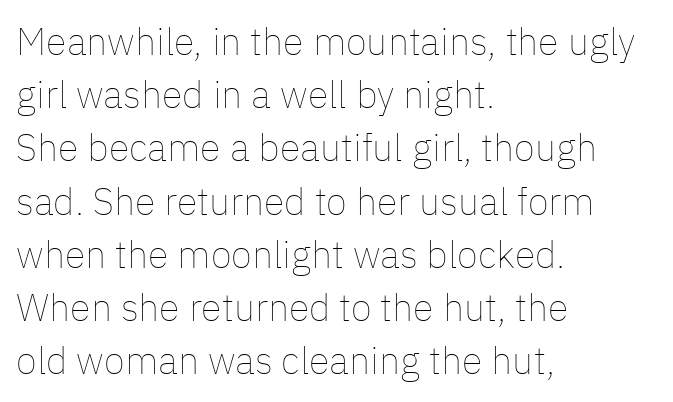
Ascenders rise straight up at ninety degrees. If you measured baseline to baseline, you'd find a middling distance. Nobody drew a line under any word here. Horizontal alignment here is leftward, the default for most running prose.
